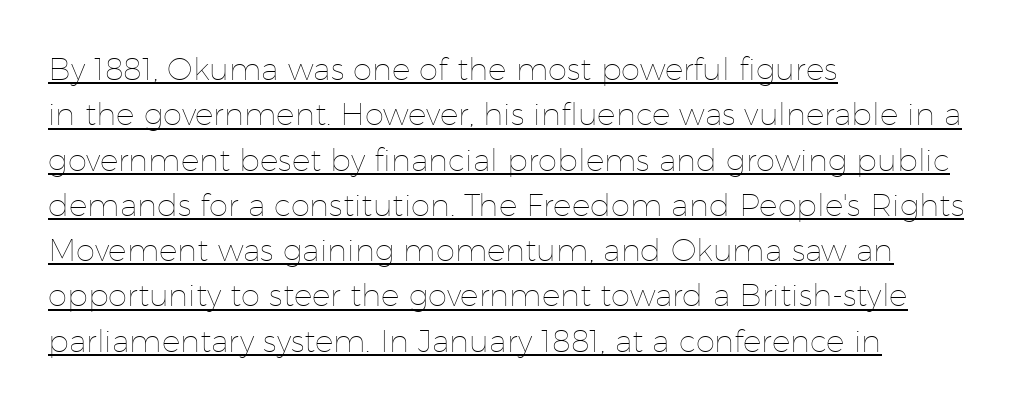
The image shows 31 px thin type, upright; set left-aligned, normal line spacing (1.46x), normal letter spacing, underlined; low stroke contrast and a medium x-height.
